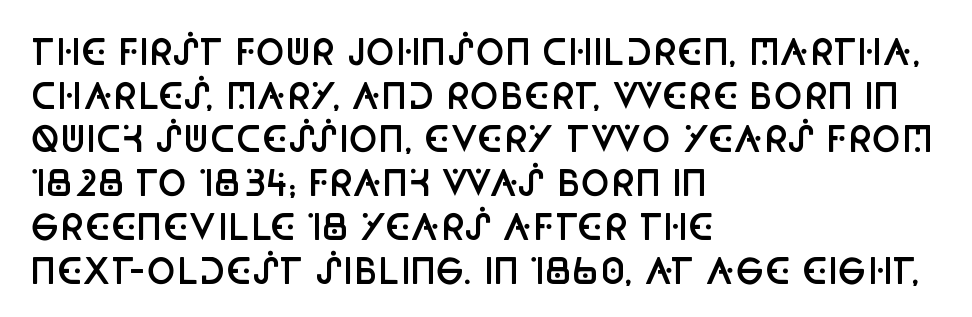
Q: Is the text bold? A: Semi-bold.
Q: Is the text italic (slanted)? A: No, it is upright.
Q: Is the typeface a serif or a sans-serif typeface? A: Sans-serif.
Q: Is the text underlined? A: No.
Q: How is the paragraph aligned? A: Left-aligned.
Q: Is the spacing between letters normal or unusually wide? A: Normal.
Q: Is the spacing between lines tight, normal or loose? A: Normal.
Q: Width (condensed, normal, or wide)? A: Condensed.
Q: Stroke contrast? A: Low.
Q: x-height? A: Large.
Q: Monospaced? A: No.
